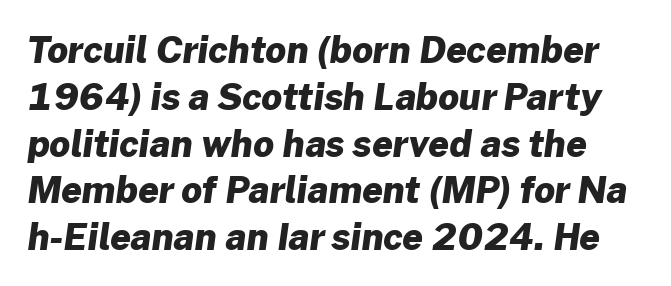
The passage shown has conventional tracking throughout. No feet cap the strokes, marking this as sans-serif type. Spacing verdict: proportional, widths tailored to each character. The letters are bold, with thick, heavy strokes.
